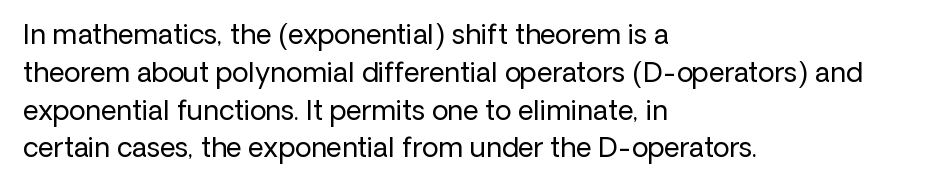
{"italic": "no", "bold": "no", "underline": "no", "align": "left", "line_spacing": "normal", "line_spacing_ratio": 1.4, "letter_spacing": "normal", "letter_spacing_em": 0.0, "glyph_px": 27}
